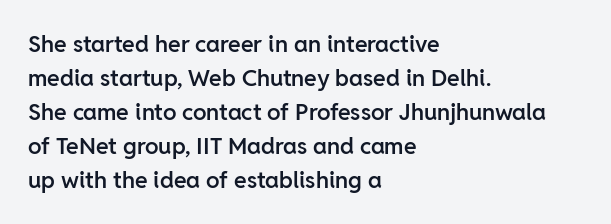
The image shows 23 px text type, upright; set left-aligned, normal line spacing (1.48x), normal letter spacing, not underlined.
